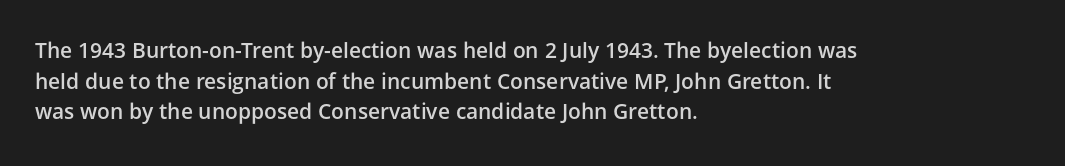
Q: Is the text bold? A: Semi-bold.
Q: Is the text italic (slanted)? A: No, it is upright.
Q: Is the text underlined? A: No.
Q: How is the paragraph aligned? A: Left-aligned.
Q: Is the spacing between letters normal or unusually wide? A: Normal.
Q: Is the spacing between lines tight, normal or loose? A: Normal.
